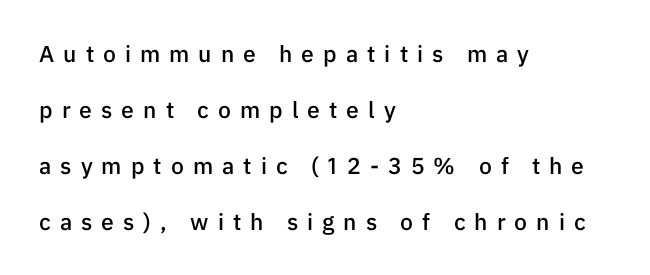
Q: Is the text bold? A: Semi-bold.
Q: Is the text italic (slanted)? A: No, it is upright.
Q: Is the text underlined? A: No.
Q: How is the paragraph aligned? A: Left-aligned.
Q: Is the spacing between letters normal or unusually wide? A: Unusually wide.
Q: Is the spacing between lines tight, normal or loose? A: Loose.
